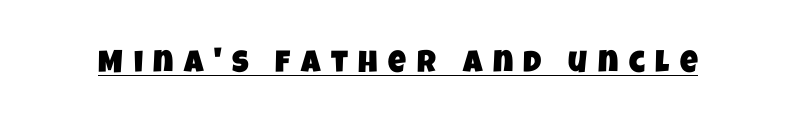
{"serif": "no", "width": "condensed", "stroke_contrast": "low", "x_height": "large", "monospaced": "no", "underline": "yes", "letter_spacing": "wide", "letter_spacing_em": 0.34, "glyph_px": 31}
